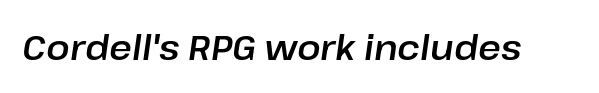
Slant detected: the letters are inclined. This sample has the flowing, uneven cadence of proportional lettering. No extra tracking has been applied to these lines. Unmarked baselines from the first word to the last.
